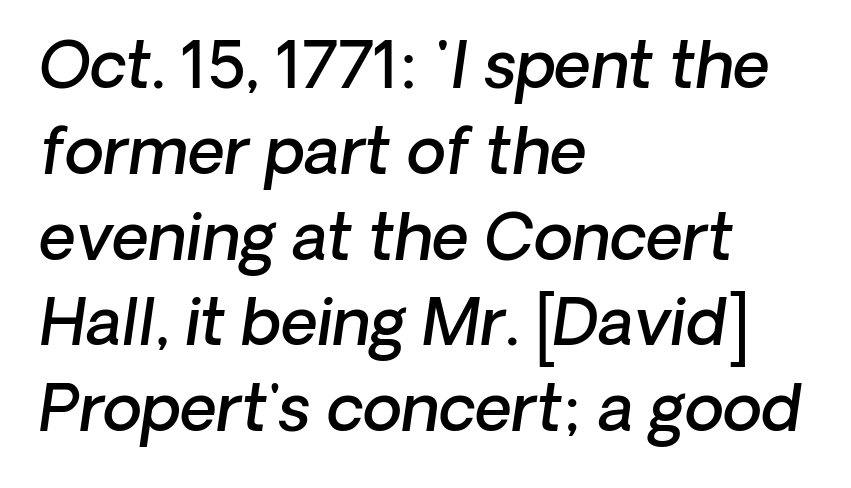
The image shows 64 px semibold sans-serif type; set left-aligned, normal line spacing (1.34x), normal letter spacing, not underlined; low stroke contrast and a medium x-height.
